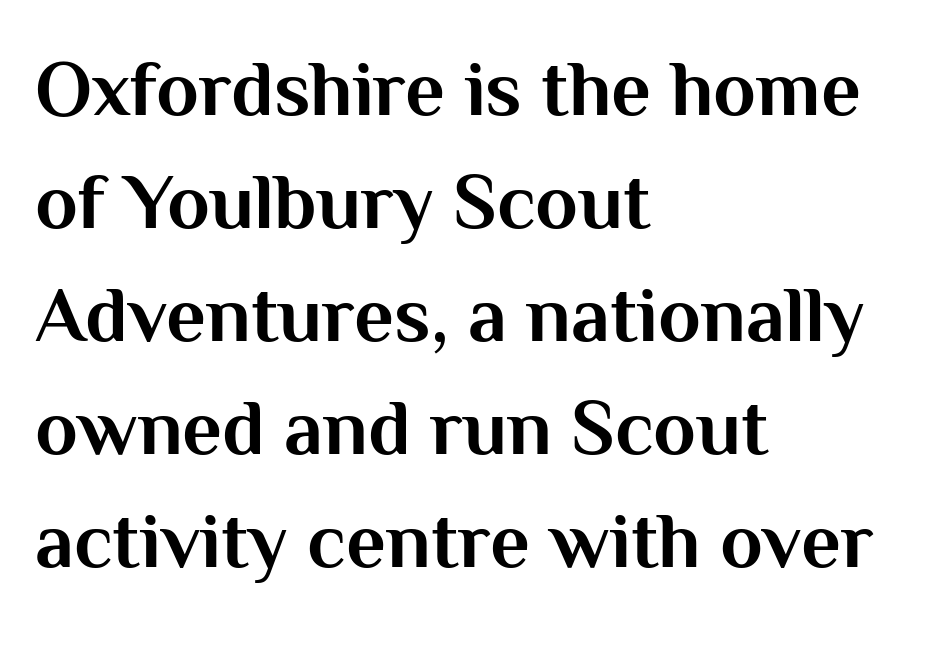
Every character sits straight up, as roman type does. Unmarked baselines from the first word to the last. Proportional: the letters do not fall into vertical columns. Observe the ordinary spacing: letters are neighbours, not strangers. The space between consecutive lines is moderate.
